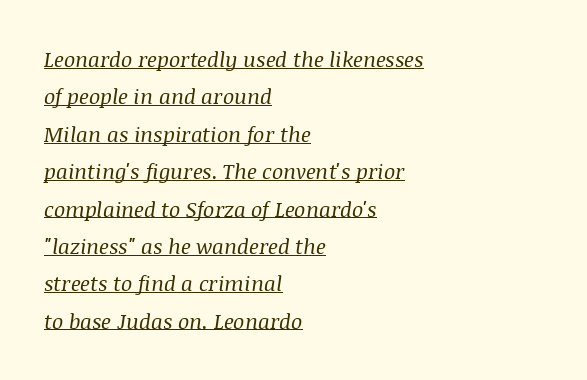
The passage is arranged the way most books set body copy — flush left. Underline: present. The font sits on the lighter half of the weight spectrum, regular included. Slanted lettering throughout. Here the glyphs are tracked normally, forming tight word shapes.
